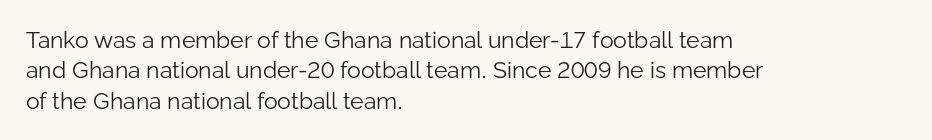
Q: Is the text bold? A: No.
Q: Is the text italic (slanted)? A: No, it is upright.
Q: Is the text underlined? A: No.
Q: How is the paragraph aligned? A: Left-aligned.
Q: Is the spacing between letters normal or unusually wide? A: Normal.
Q: Is the spacing between lines tight, normal or loose? A: Normal.
